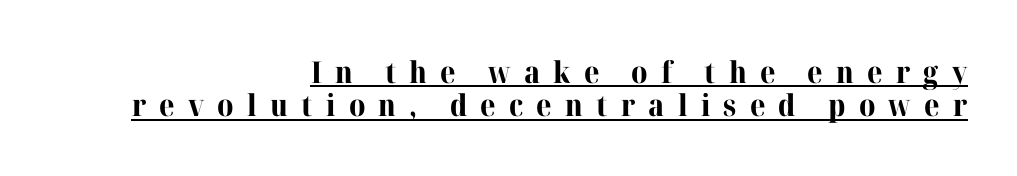
Q: Is the text bold? A: Yes.
Q: Is the text italic (slanted)? A: No, it is upright.
Q: Is the typeface a serif or a sans-serif typeface? A: Serif.
Q: Is the text underlined? A: Yes.
Q: How is the paragraph aligned? A: Right-aligned.
Q: Is the spacing between letters normal or unusually wide? A: Unusually wide.
Q: Is the spacing between lines tight, normal or loose? A: Tight.
Q: Width (condensed, normal, or wide)? A: Normal.
Q: Stroke contrast? A: High.
Q: x-height? A: Medium.
Q: Monospaced? A: No.
